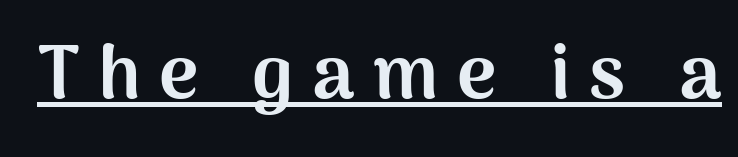
{"serif": "no", "italic": "no", "bold": "yes", "weight": "bold", "width": "normal", "stroke_contrast": "medium", "x_height": "medium", "monospaced": "no", "underline": "yes", "letter_spacing": "wide", "letter_spacing_em": 0.25, "glyph_px": 75}
